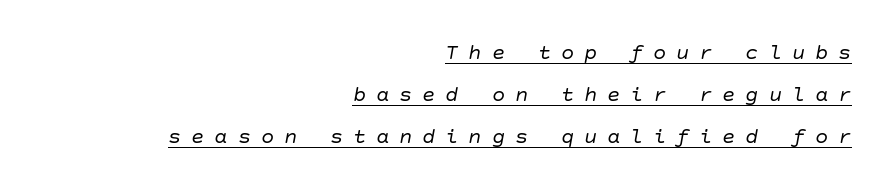
{"italic": "yes", "lean": "right", "slant_degrees": 10, "bold": "no", "underline": "yes", "align": "right", "line_spacing": "loose", "line_spacing_ratio": 1.92, "letter_spacing": "wide", "letter_spacing_em": 0.45, "glyph_px": 22}
